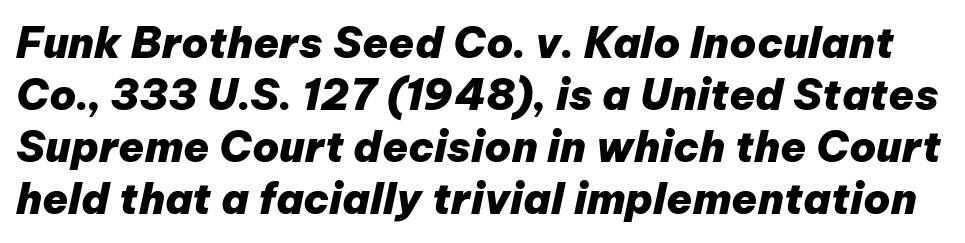
Q: Is the text bold? A: Yes.
Q: Is the text italic (slanted)? A: Yes, it leans right by about 12 degrees.
Q: Is the text underlined? A: No.
Q: Is the spacing between letters normal or unusually wide? A: Normal.
Q: Width (condensed, normal, or wide)? A: Normal.
Q: Stroke contrast? A: Low.
Q: x-height? A: Medium.
Q: Monospaced? A: No.
